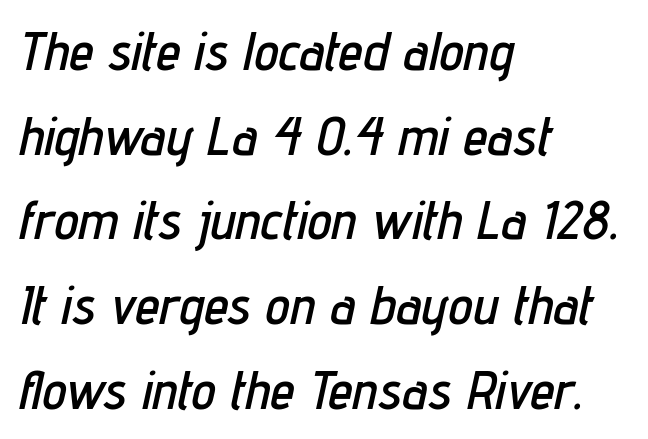
{"italic": "yes", "lean": "right", "slant_degrees": 12, "width": "condensed", "stroke_contrast": "low", "x_height": "medium", "monospaced": "no", "underline": "no", "align": "left", "line_spacing": "normal", "line_spacing_ratio": 1.54, "letter_spacing": "normal", "letter_spacing_em": 0.0, "glyph_px": 55}
